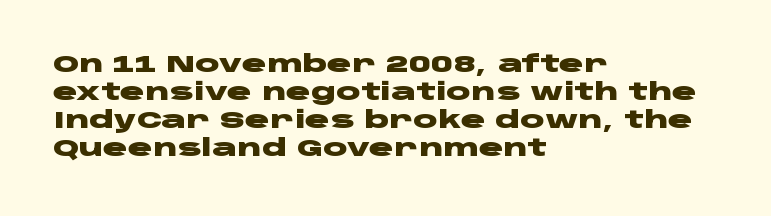
Q: Is the text bold? A: Yes.
Q: Is the text italic (slanted)? A: No, it is upright.
Q: Is the text underlined? A: No.
Q: How is the paragraph aligned? A: Left-aligned.
Q: Is the spacing between letters normal or unusually wide? A: Normal.
